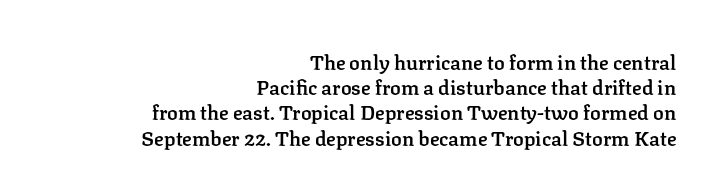
This rendering uses right alignment, leaving the left contour irregular. The space beneath each line is pristine and unruled. Its strokes are somewhat broadened, the hallmark of semibold type. Is the letter spacing exaggerated? No — it looks like the ordinary default. Vertical strokes here are truly vertical.
